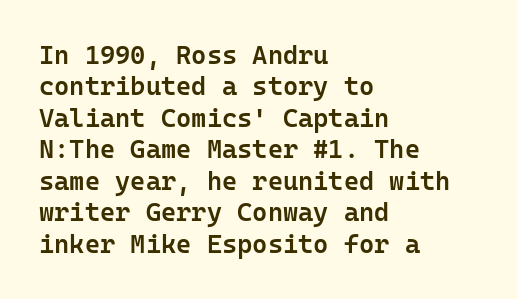
Q: Is the text bold? A: Semi-bold.
Q: Is the text italic (slanted)? A: No, it is upright.
Q: Is the text underlined? A: No.
Q: How is the paragraph aligned? A: Left-aligned.
Q: Is the spacing between letters normal or unusually wide? A: Normal.
